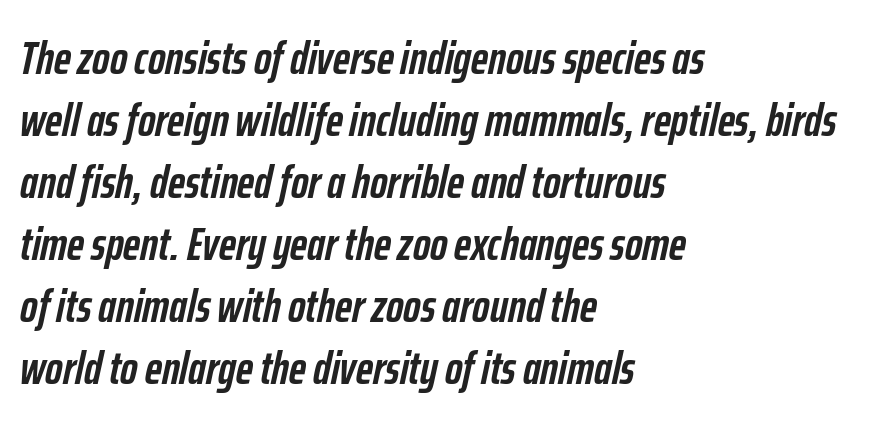
The image shows 47 px semibold, condensed type, italic (leaning right); set left-aligned, normal line spacing (1.32x), normal letter spacing, not underlined; low stroke contrast and a medium x-height.
